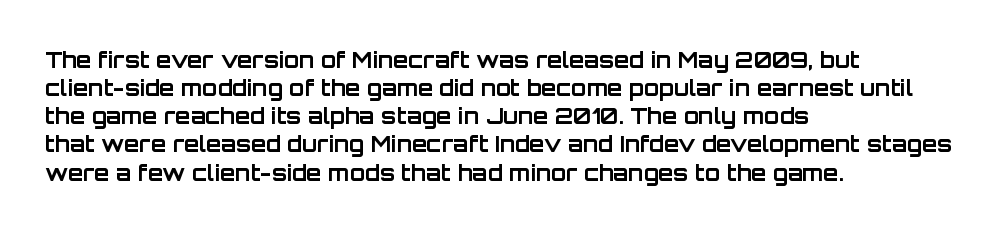
The image shows 22 px bold type, upright; set left-aligned, normal line spacing (1.28x), normal letter spacing, not underlined.
